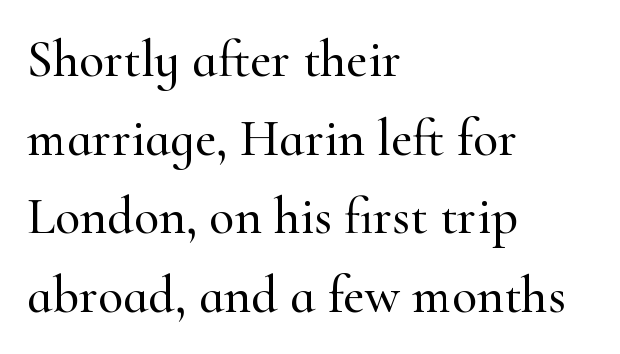
Baseline-to-baseline distance is the conventional proportion of letter height. Posture: straight, roman, zero tilt. What stands out about the letter spacing? Nothing — it is the standard amount. Short and long lines alike share a common starting point at left. The designer went with a serif here, giving each stem small feet. The baseline area is clear.
